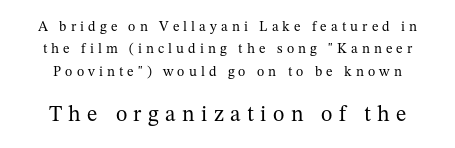
Q: Is the text bold? A: No.
Q: Is the text italic (slanted)? A: No, it is upright.
Q: Is the text underlined? A: No.
Q: Is the spacing between letters normal or unusually wide? A: Unusually wide.
Q: Is the spacing between lines tight, normal or loose? A: Normal.
Q: Which block of text is set in a larger size, the first (top) or the second (bottom)? A: The second (bottom) one.
